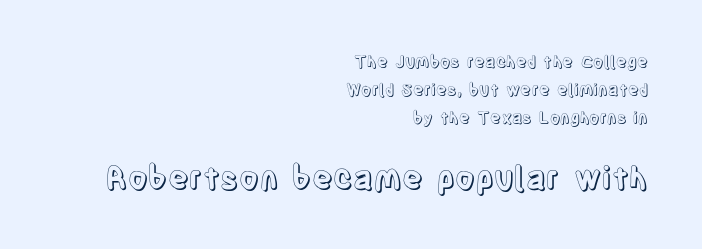
The image shows 31 px condensed type, upright; set right-aligned, line spacing 1.75x, normal letter spacing, not underlined; the second (bottom) block is 1.94x larger; a large x-height.
